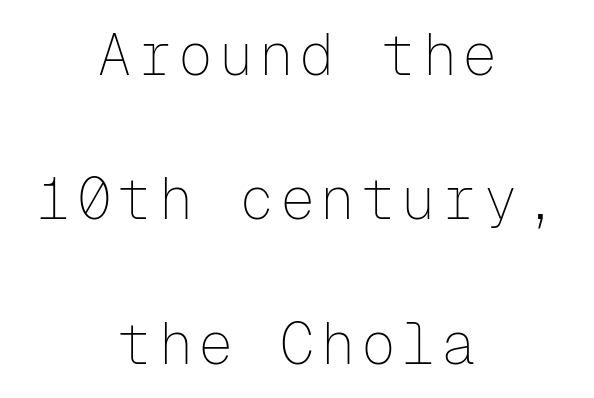
The image shows 58 px thin sans-serif type, upright, monospaced; set centered, loose line spacing (2.49x), not underlined; low stroke contrast and a medium x-height.
